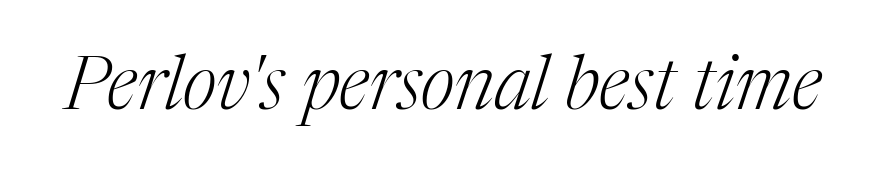
{"serif": "yes", "italic": "yes", "lean": "right", "slant_degrees": 17, "bold": "no", "weight": "light", "width": "normal", "stroke_contrast": "medium", "x_height": "medium", "monospaced": "no", "underline": "no", "letter_spacing": "normal", "letter_spacing_em": 0.0, "glyph_px": 74}
